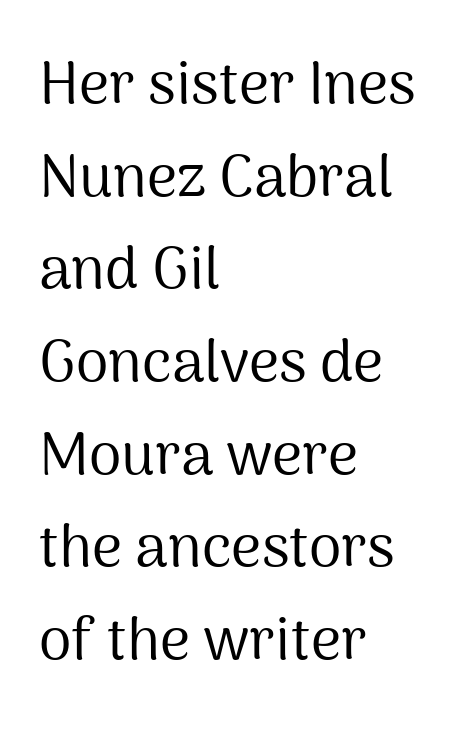
Q: Is the text bold? A: No.
Q: Is the text italic (slanted)? A: No, it is upright.
Q: Is the typeface a serif or a sans-serif typeface? A: Sans-serif.
Q: Is the text underlined? A: No.
Q: How is the paragraph aligned? A: Left-aligned.
Q: Is the spacing between letters normal or unusually wide? A: Normal.
Q: Is the spacing between lines tight, normal or loose? A: Normal.
Q: Width (condensed, normal, or wide)? A: Normal.
Q: Stroke contrast? A: Medium.
Q: x-height? A: Medium.
Q: Monospaced? A: No.
